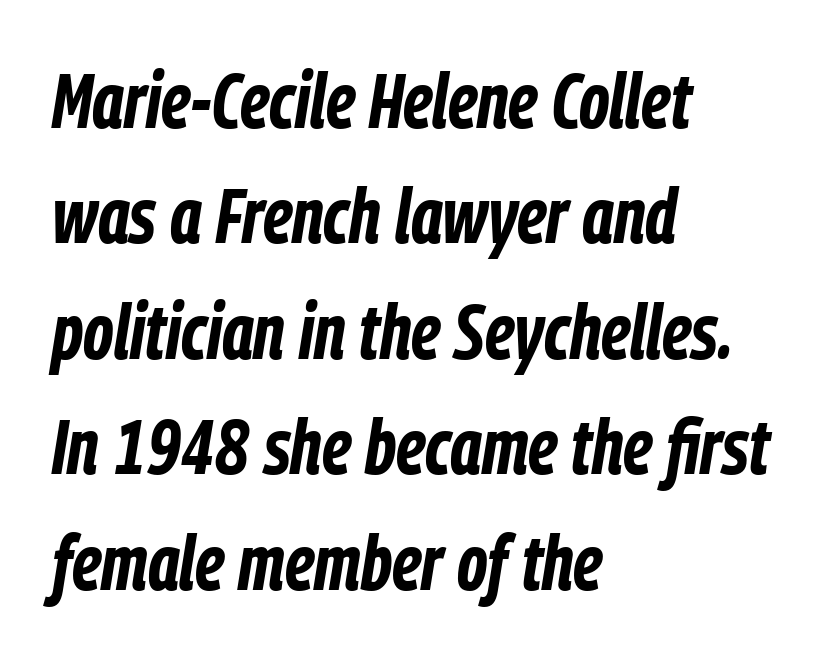
Q: Is the text bold? A: Yes.
Q: Is the text italic (slanted)? A: Yes, it leans right by about 9 degrees.
Q: Is the text underlined? A: No.
Q: How is the paragraph aligned? A: Left-aligned.
Q: Is the spacing between letters normal or unusually wide? A: Normal.
Q: Is the spacing between lines tight, normal or loose? A: Normal.
Q: Width (condensed, normal, or wide)? A: Condensed.
Q: Stroke contrast? A: Low.
Q: x-height? A: Medium.
Q: Monospaced? A: No.
